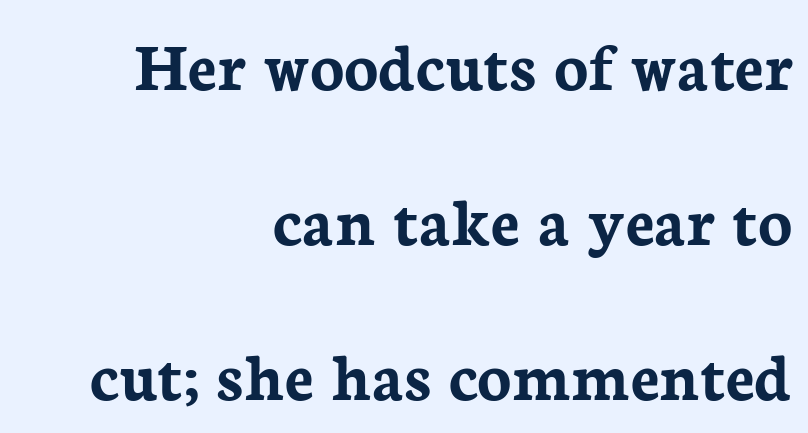
Q: Is the text bold? A: Yes.
Q: Is the text italic (slanted)? A: No, it is upright.
Q: Is the typeface a serif or a sans-serif typeface? A: Serif.
Q: Is the text underlined? A: No.
Q: How is the paragraph aligned? A: Right-aligned.
Q: Is the spacing between letters normal or unusually wide? A: Normal.
Q: Is the spacing between lines tight, normal or loose? A: Loose.
Q: Width (condensed, normal, or wide)? A: Normal.
Q: Stroke contrast? A: Low.
Q: x-height? A: Medium.
Q: Monospaced? A: No.
